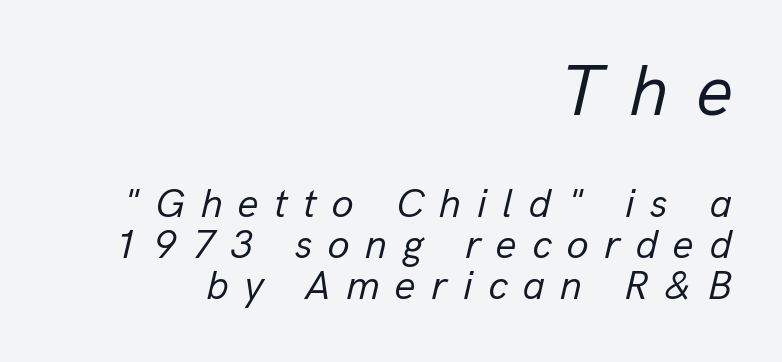
The image shows 72 px regular-weight type, italic (leaning right); set right-aligned, tight line spacing (1.0x), unusually wide letter spacing (+0.37 em), not underlined; the first (top) block is 1.76x larger; low stroke contrast and a medium x-height.
